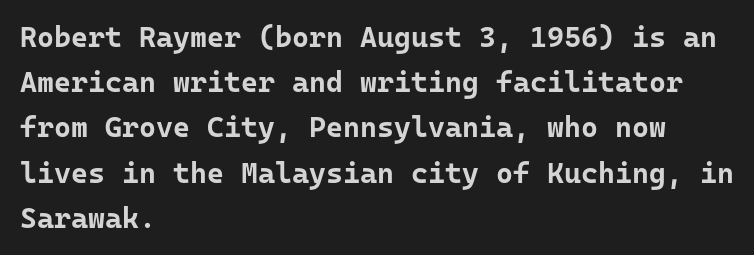
Glance below the letters and you will spot only blank space. Looks like terminal output: every glyph gets an equal slot. No italicization has been applied; the sample stays upright. Compared with a centered layout, this one pins lines to the left instead. A normal amount of white space separates one row of letters from the next.
